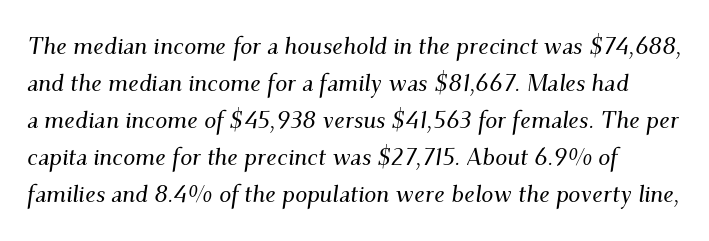
Q: Is the text italic (slanted)? A: Yes, it leans right by about 9 degrees.
Q: Is the text underlined? A: No.
Q: Is the spacing between letters normal or unusually wide? A: Normal.
Q: Is the spacing between lines tight, normal or loose? A: Normal.
